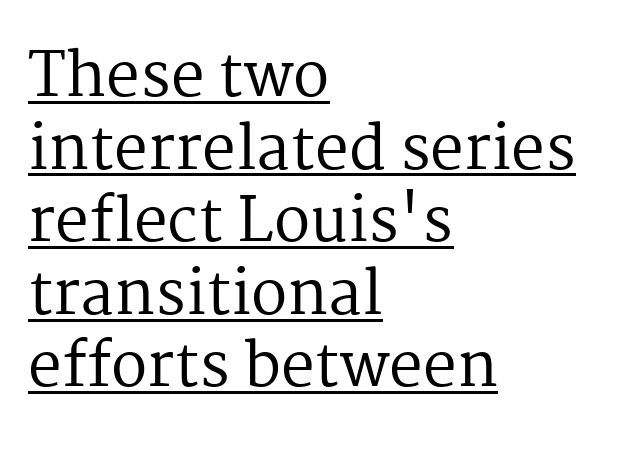
Q: Is the text bold? A: No.
Q: Is the text italic (slanted)? A: No, it is upright.
Q: Is the typeface a serif or a sans-serif typeface? A: Serif.
Q: Is the text underlined? A: Yes.
Q: How is the paragraph aligned? A: Left-aligned.
Q: Is the spacing between letters normal or unusually wide? A: Normal.
Q: Width (condensed, normal, or wide)? A: Normal.
Q: Stroke contrast? A: Medium.
Q: x-height? A: Medium.
Q: Monospaced? A: No.
